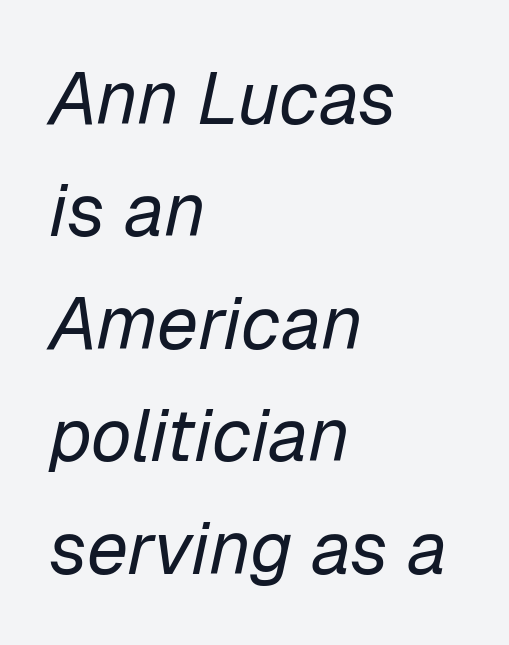
A light-to-regular cut is what we see here. The letters advance in unequal steps, a hallmark of proportional type. The font's italic variant was chosen for this text. The vertical gap from one line to the next is medium.
